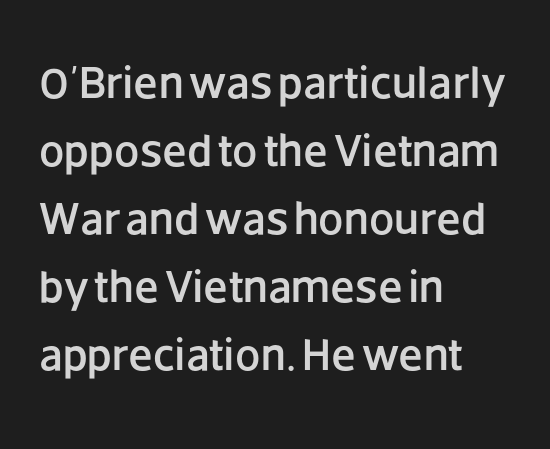
The image shows 45 px sans-serif type, upright; set left-aligned, normal line spacing (1.51x), normal letter spacing, not underlined; low stroke contrast and a large x-height.
